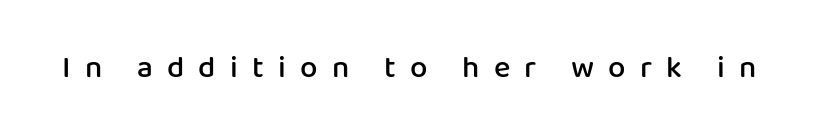
Inter-character spacing is expanded well beyond the font's built-in metrics. You could not count columns in this text — the font is proportionally spaced. Lines of text with bare space underneath. Stems and bowls a touch heavier than normal — semibold. Does the type have serifs? No, each stem ends abruptly. Tall strokes in this sample are plumb rather than angled.
